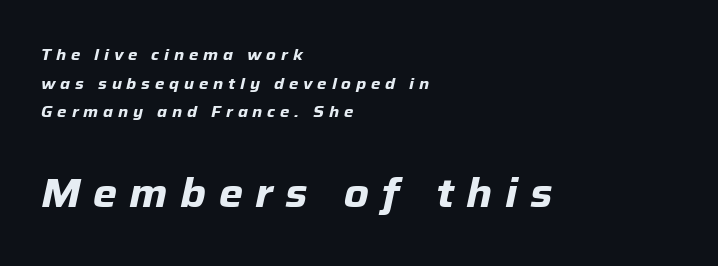
Unmarked baselines from the first word to the last. I'd describe the lettering as bold — thick and assertive. Small over large — that's the arrangement of the two blocks here. In CSS terms this would be text-align: left. The horizontal fit of the characters is loose and conspicuously gappy.
